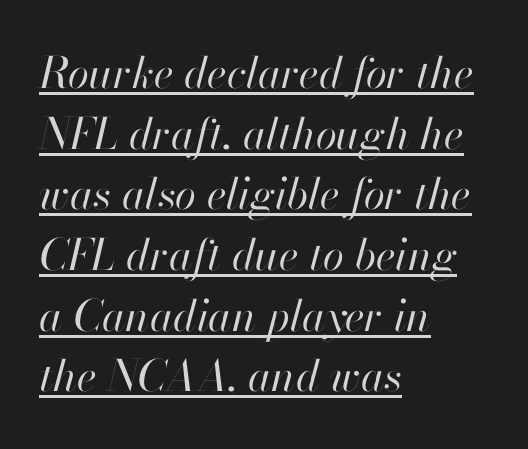
Q: Is the text bold? A: No.
Q: Is the text italic (slanted)? A: Yes, it leans right by about 13 degrees.
Q: Is the text underlined? A: Yes.
Q: How is the paragraph aligned? A: Left-aligned.
Q: Is the spacing between letters normal or unusually wide? A: Normal.
Q: Is the spacing between lines tight, normal or loose? A: Normal.
Q: Width (condensed, normal, or wide)? A: Normal.
Q: Stroke contrast? A: High.
Q: x-height? A: Small.
Q: Monospaced? A: No.
